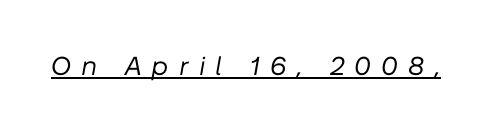
{"italic": "yes", "lean": "right", "slant_degrees": 10, "bold": "no", "underline": "yes", "letter_spacing": "wide", "letter_spacing_em": 0.39, "glyph_px": 26}
